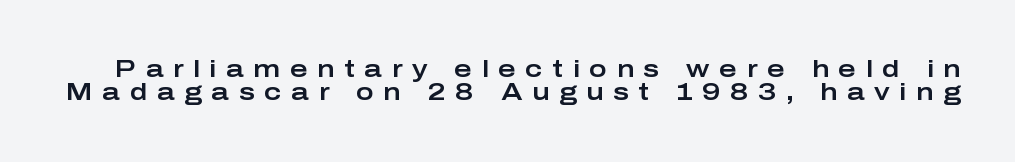
The image shows 24 px text type, upright; set tight line spacing (0.97x), unusually wide letter spacing (+0.4 em), not underlined.
